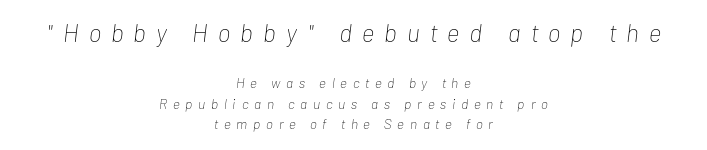
The image shows 25 px text type, italic (leaning right); set centered, normal line spacing (1.48x), unusually wide letter spacing (+0.41 em), not underlined; the first (top) block is 1.79x larger.
